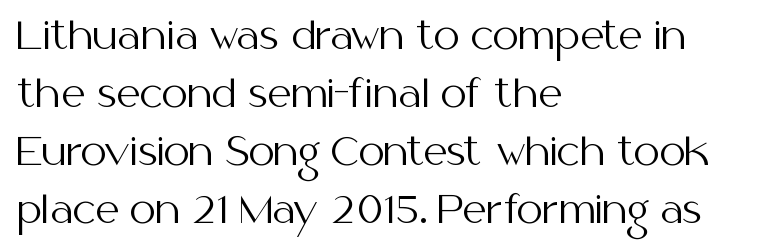
{"serif": "no", "italic": "no", "bold": "no", "weight": "regular", "width": "normal", "stroke_contrast": "medium", "x_height": "medium", "monospaced": "no", "underline": "no", "align": "left", "line_spacing": "normal", "line_spacing_ratio": 1.57, "letter_spacing": "normal", "letter_spacing_em": 0.0, "glyph_px": 37}
